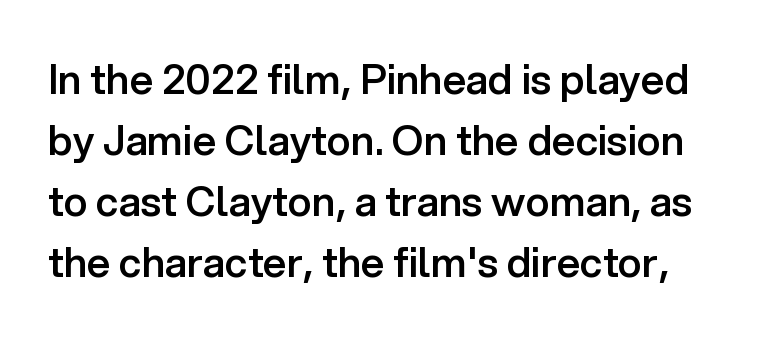
{"serif": "no", "italic": "no", "bold": "semi", "weight": "semibold", "width": "normal", "stroke_contrast": "low", "x_height": "medium", "monospaced": "no", "underline": "no", "line_spacing": "normal", "line_spacing_ratio": 1.49, "letter_spacing": "normal", "letter_spacing_em": 0.0, "glyph_px": 41}
